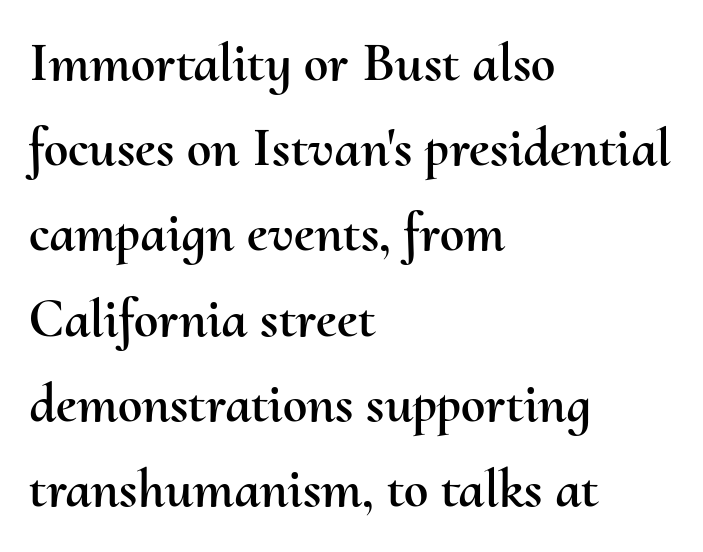
Note the varied advance widths — an 'i' is clearly narrower than an 'm'. The type is set solid horizontally, with unmodified tracking. Upright lettering throughout. The compositor pushed each line to the left boundary.
